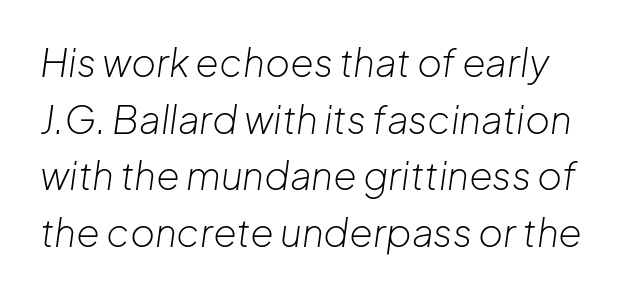
Q: Is the text bold? A: No.
Q: Is the text italic (slanted)? A: Yes, it leans right by about 8 degrees.
Q: Is the text underlined? A: No.
Q: Is the spacing between letters normal or unusually wide? A: Normal.
Q: Is the spacing between lines tight, normal or loose? A: Normal.
Q: Width (condensed, normal, or wide)? A: Normal.
Q: Stroke contrast? A: Low.
Q: x-height? A: Medium.
Q: Monospaced? A: No.
